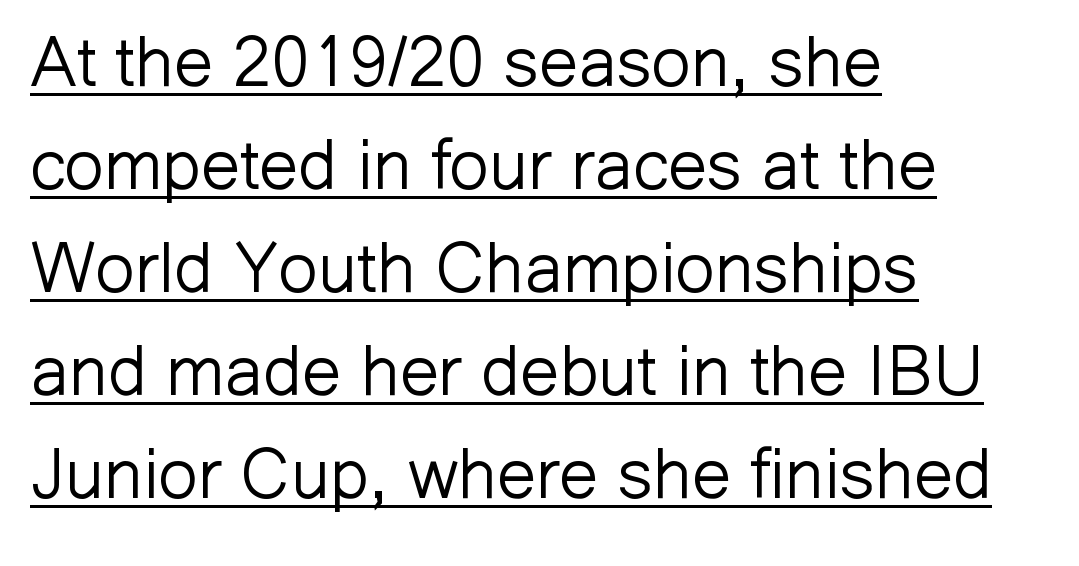
Short and long lines alike share a common starting point at left. This block has exactly the height ordinary leading produces. Honestly, the letter spacing is just normal — you wouldn't notice it. The letters look calm and open, with moderate or lighter stems. The face used here appears with an underline applied.
